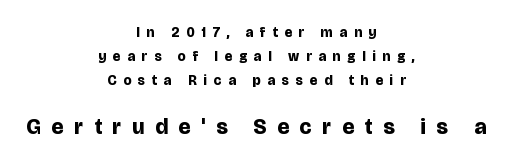
Ordinary non-slanted type is in use. Short and long lines alike share a common midpoint. Students, note that the glyphs here are deliberately spaced far apart. The rendering enlarges the type as you move from the upper chunk to the lower. Its strokes are broad and dark, the hallmark of bold type. Unmarked baselines from the first word to the last.
